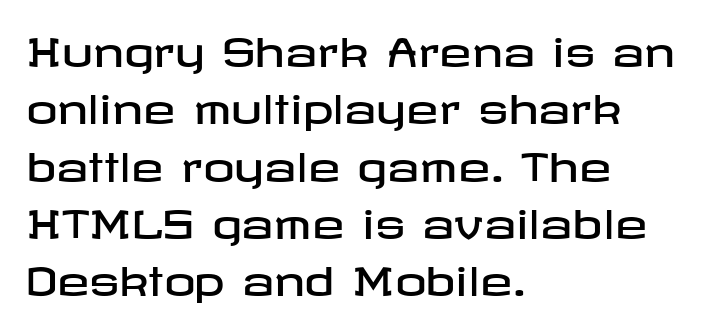
{"serif": "no", "italic": "no", "width": "wide", "stroke_contrast": "low", "x_height": "medium", "underline": "no", "align": "left", "line_spacing": "normal", "line_spacing_ratio": 1.47, "letter_spacing": "normal", "letter_spacing_em": 0.0, "glyph_px": 39}
